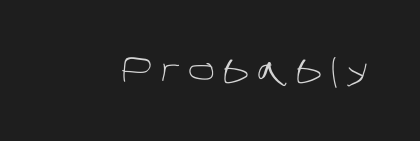
Q: Is the text bold? A: No.
Q: Is the typeface a serif or a sans-serif typeface? A: Sans-serif.
Q: Is the text underlined? A: No.
Q: Is the spacing between letters normal or unusually wide? A: Unusually wide.
Q: Width (condensed, normal, or wide)? A: Normal.
Q: Stroke contrast? A: Low.
Q: x-height? A: Large.
Q: Monospaced? A: No.
